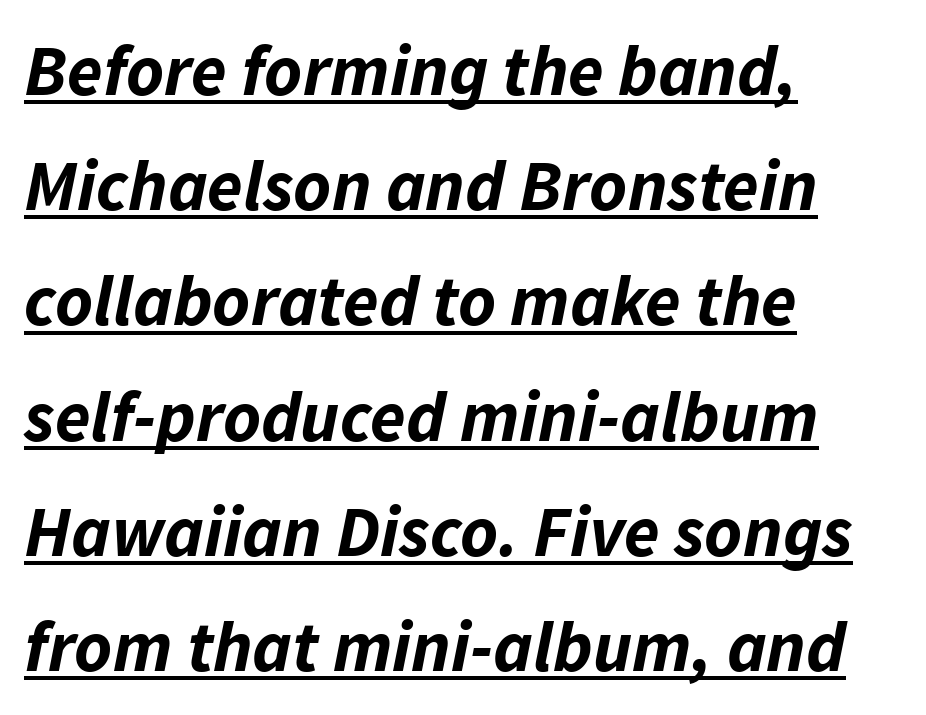
Typographic density is high because the face is bold. Each letter keeps its own natural width here, so spacing adapts to shape. Characters follow at the spacing the type designer built in. If you drew a ruler down the left edge, every line would touch it. The block of text has a typical density, with ordinary space between rows.
